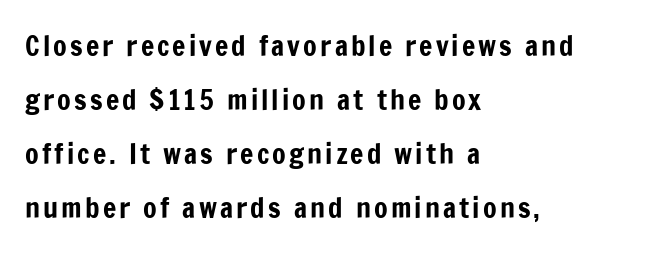
Q: Is the text italic (slanted)? A: No, it is upright.
Q: Is the typeface a serif or a sans-serif typeface? A: Sans-serif.
Q: Is the text underlined? A: No.
Q: How is the paragraph aligned? A: Left-aligned.
Q: Is the spacing between lines tight, normal or loose? A: Loose.
Q: Width (condensed, normal, or wide)? A: Condensed.
Q: Stroke contrast? A: Low.
Q: x-height? A: Medium.
Q: Monospaced? A: No.
